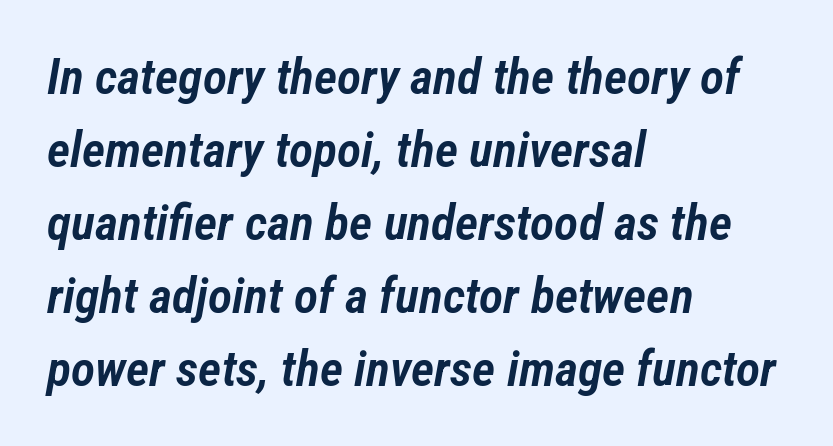
Spacing between characters is what you'd get straight out of the box. Observe the lean: these are italic letterforms. The passage shown is typed in a proportional face where columns would drift. In terms of weight, the rendering is demibold, just under bold. The block of text has a typical density, with ordinary space between rows.
